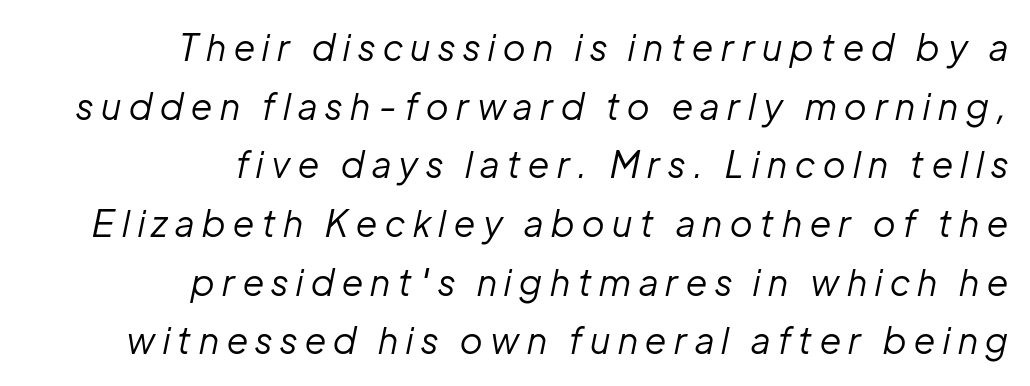
{"italic": "yes", "lean": "right", "slant_degrees": 12, "bold": "no", "weight": "regular", "width": "normal", "stroke_contrast": "low", "x_height": "medium", "monospaced": "no", "underline": "no", "align": "right", "line_spacing": "normal", "line_spacing_ratio": 1.63, "letter_spacing": "wide", "letter_spacing_em": 0.22, "glyph_px": 36}
